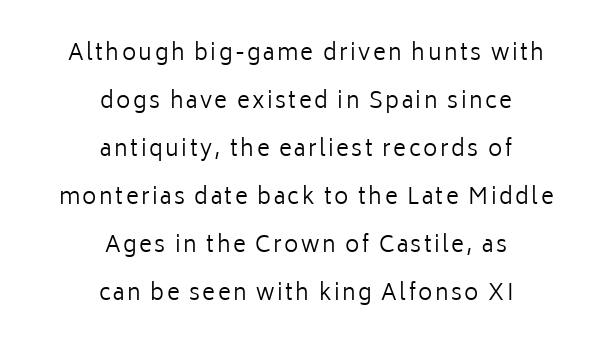
Q: Is the text bold? A: No.
Q: Is the text italic (slanted)? A: No, it is upright.
Q: Is the text underlined? A: No.
Q: How is the paragraph aligned? A: Centered.
Q: Is the spacing between lines tight, normal or loose? A: Loose.
